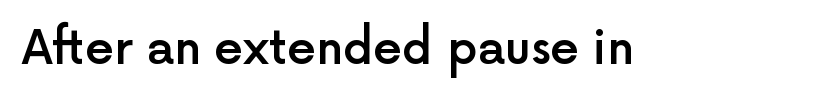
Q: Is the text bold? A: Semi-bold.
Q: Is the text italic (slanted)? A: No, it is upright.
Q: Is the typeface a serif or a sans-serif typeface? A: Sans-serif.
Q: Is the text underlined? A: No.
Q: Is the spacing between letters normal or unusually wide? A: Normal.
Q: Width (condensed, normal, or wide)? A: Normal.
Q: x-height? A: Medium.
Q: Monospaced? A: No.
